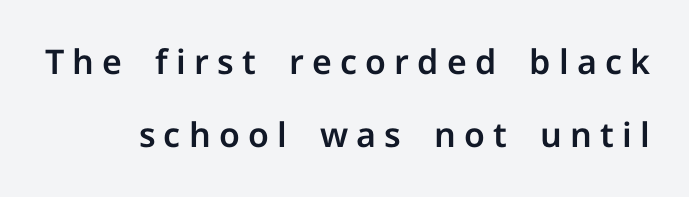
Q: Is the text italic (slanted)? A: No, it is upright.
Q: Is the typeface a serif or a sans-serif typeface? A: Sans-serif.
Q: Is the text underlined? A: No.
Q: Is the spacing between letters normal or unusually wide? A: Unusually wide.
Q: Is the spacing between lines tight, normal or loose? A: Loose.
Q: Width (condensed, normal, or wide)? A: Normal.
Q: Stroke contrast? A: Low.
Q: x-height? A: Medium.
Q: Monospaced? A: No.
